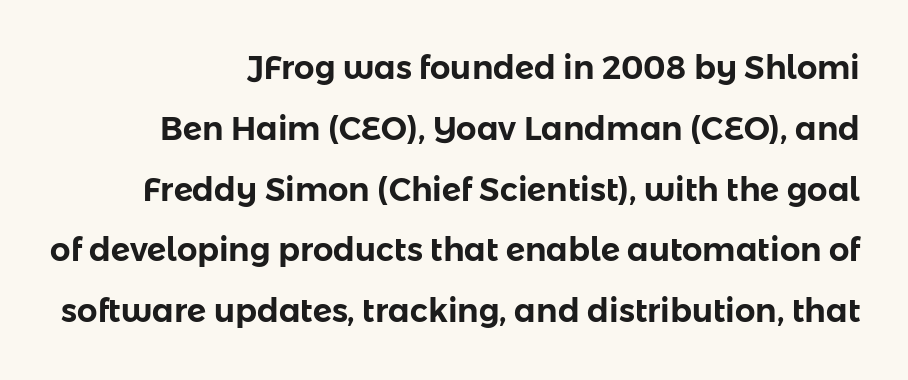
Q: Is the text italic (slanted)? A: No, it is upright.
Q: Is the typeface a serif or a sans-serif typeface? A: Sans-serif.
Q: Is the text underlined? A: No.
Q: How is the paragraph aligned? A: Right-aligned.
Q: Is the spacing between letters normal or unusually wide? A: Normal.
Q: Is the spacing between lines tight, normal or loose? A: Loose.
Q: Width (condensed, normal, or wide)? A: Normal.
Q: Stroke contrast? A: Low.
Q: x-height? A: Medium.
Q: Monospaced? A: No.
